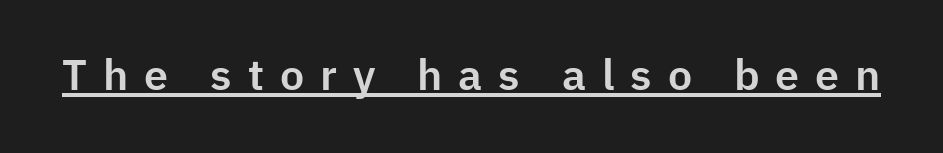
Q: Is the text italic (slanted)? A: No, it is upright.
Q: Is the typeface a serif or a sans-serif typeface? A: Sans-serif.
Q: Is the text underlined? A: Yes.
Q: Is the spacing between letters normal or unusually wide? A: Unusually wide.
Q: Width (condensed, normal, or wide)? A: Normal.
Q: Stroke contrast? A: Low.
Q: x-height? A: Medium.
Q: Monospaced? A: No.
